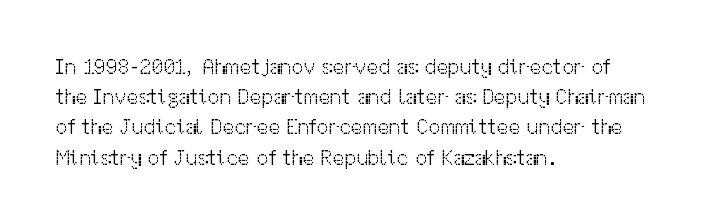
Q: Is the text bold? A: No.
Q: Is the text italic (slanted)? A: No, it is upright.
Q: Is the text underlined? A: No.
Q: How is the paragraph aligned? A: Left-aligned.
Q: Is the spacing between letters normal or unusually wide? A: Normal.
Q: Is the spacing between lines tight, normal or loose? A: Normal.
